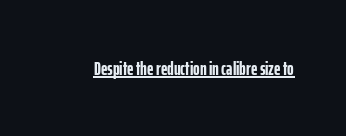
Weight: bold. Is the letter spacing exaggerated? No — it looks like the ordinary default. In designer terms, the underline attribute is active on this setting. A roman cut, with each character standing at attention.
